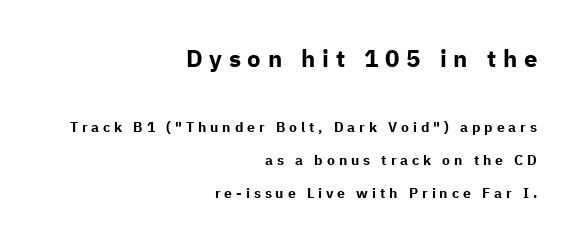
The image shows 24 px bold type, upright; set right-aligned, loose line spacing (2.34x), unusually wide letter spacing (+0.28 em), not underlined; the first (top) block is 1.71x larger.
